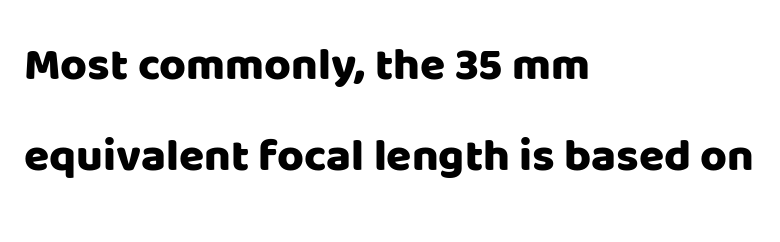
The image shows 46 px sans-serif type, upright; set left-aligned, loose line spacing (1.97x), normal letter spacing, not underlined; low stroke contrast and a large x-height.
